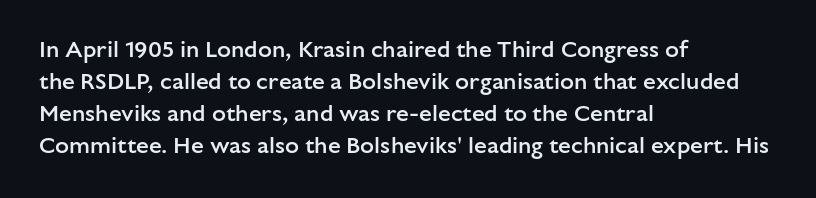
Compared with an ordinary text face, these strokes are moderately heavier — a semibold. Unlike italic type, these characters show no tilt at all. The leading is moderate, giving the passage an even texture. No extra tracking has been applied to these lines.
